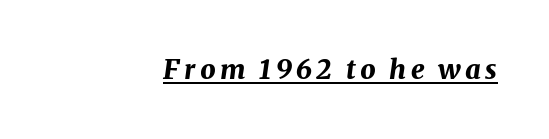
The image shows 27 px bold type, italic (leaning right); set right-aligned, underlined.
